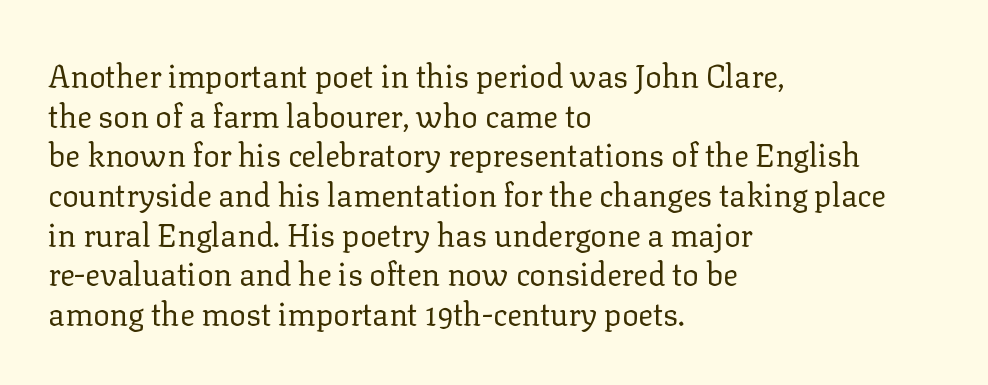
The image shows 31 px regular-weight serif type, upright; set left-aligned, normal line spacing (1.28x), normal letter spacing, not underlined; low stroke contrast and a medium x-height.
